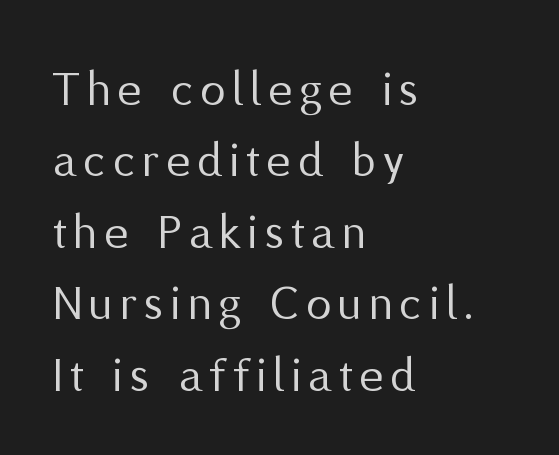
The image shows 51 px regular-weight sans-serif type, upright; set left-aligned, normal line spacing (1.4x), not underlined; medium stroke contrast and a medium x-height.
